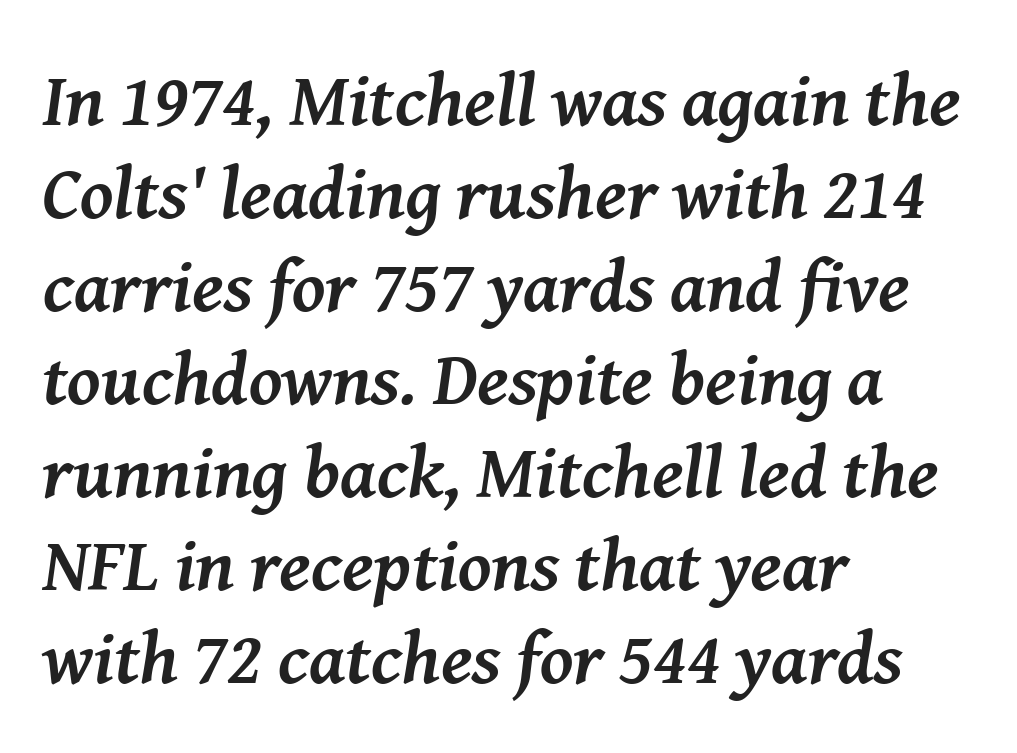
The image shows 75 px semibold serif type, italic (leaning right); set left-aligned, line spacing 1.24x, normal letter spacing, not underlined; medium stroke contrast and a medium x-height.
